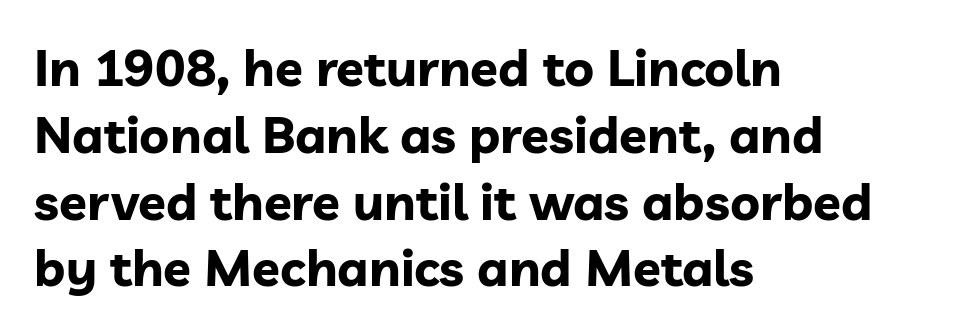
The passage shown is typeset with a sans-serif family. Note the varied advance widths — an 'i' is clearly narrower than an 'm'. One-word summary of the alignment: left. Nobody drew a line under any word here.
